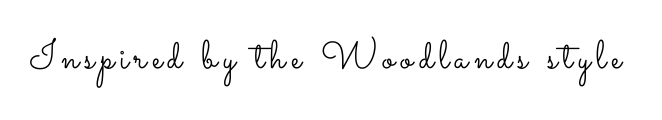
The passage shown is typed in a proportional face where columns would drift. Compared with a typical body face, this is equally light or lighter still. Clear beneath every line of the passage.
